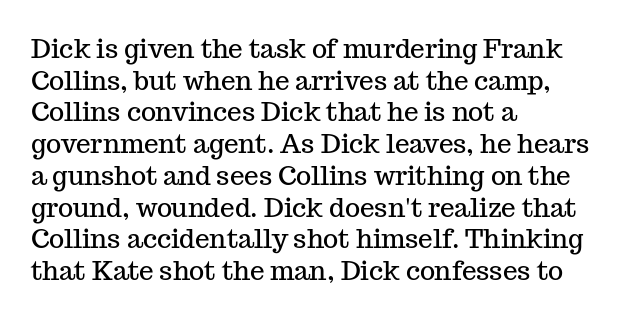
{"italic": "no", "underline": "no", "align": "left", "line_spacing_ratio": 1.22, "letter_spacing": "normal", "letter_spacing_em": 0.0, "glyph_px": 26}
